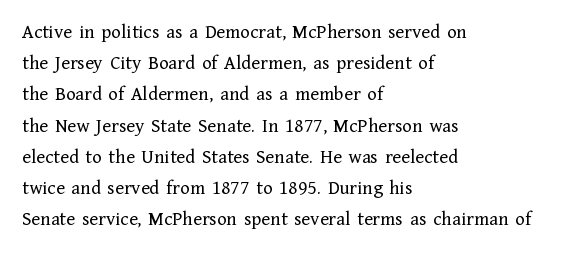
{"italic": "no", "bold": "no", "underline": "no", "align": "left", "line_spacing": "normal", "line_spacing_ratio": 1.56, "letter_spacing": "normal", "letter_spacing_em": 0.0, "glyph_px": 20}
